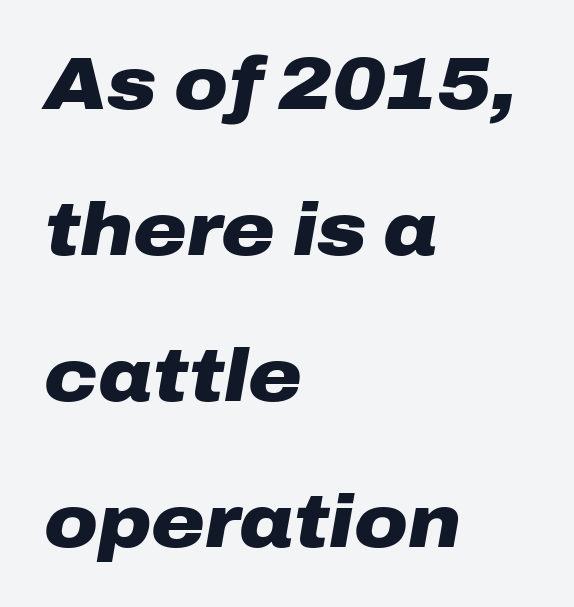
The image shows 73 px heavy, wide type, italic (leaning right); set left-aligned, loose line spacing (2.0x), normal letter spacing, not underlined; low stroke contrast and a medium x-height.
